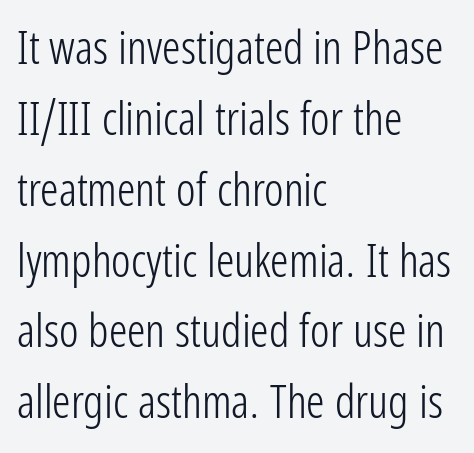
{"serif": "no", "italic": "no", "bold": "no", "weight": "light", "width": "condensed", "stroke_contrast": "low", "x_height": "medium", "monospaced": "no", "underline": "no", "align": "left", "line_spacing": "normal", "line_spacing_ratio": 1.54, "letter_spacing": "normal", "letter_spacing_em": 0.0, "glyph_px": 46}
